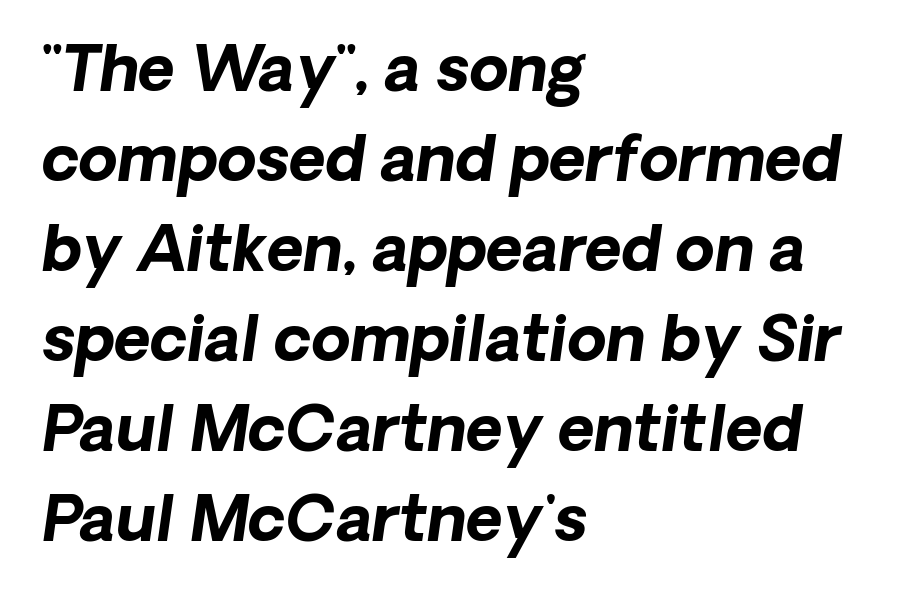
Q: Is the text bold? A: Yes.
Q: Is the typeface a serif or a sans-serif typeface? A: Sans-serif.
Q: Is the text underlined? A: No.
Q: How is the paragraph aligned? A: Left-aligned.
Q: Is the spacing between letters normal or unusually wide? A: Normal.
Q: Is the spacing between lines tight, normal or loose? A: Normal.
Q: Width (condensed, normal, or wide)? A: Normal.
Q: Stroke contrast? A: Low.
Q: x-height? A: Medium.
Q: Monospaced? A: No.
